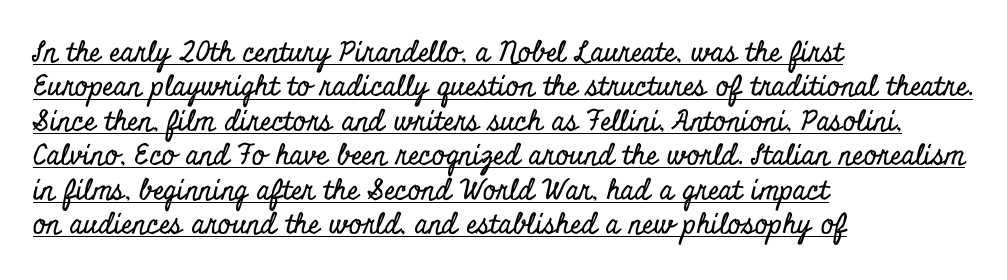
The image shows 28 px condensed serif type; set left-aligned, line spacing 1.23x, normal letter spacing, underlined; low stroke contrast and a small x-height.
